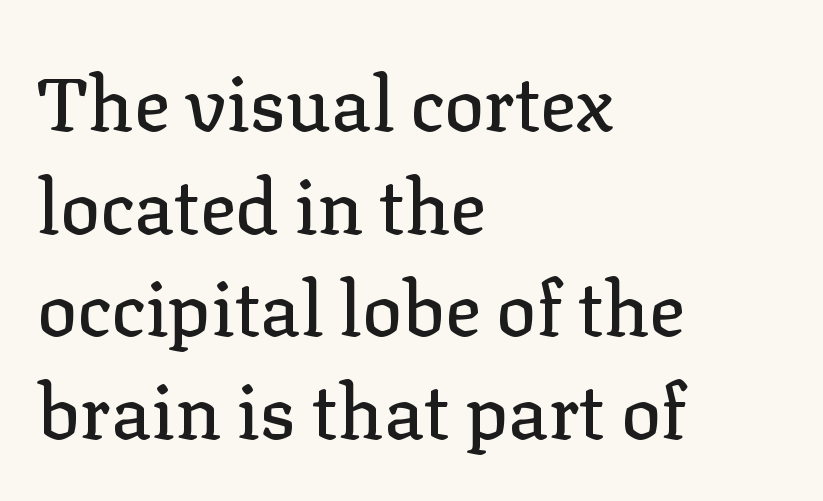
The lettering stays uniformly vertical, giving the passage a roman look. This sample uses plain, unmodified letter spacing. Evenly set lines give the paragraph a standard silhouette. A typesetter would call this proportional, since set widths differ per character.
